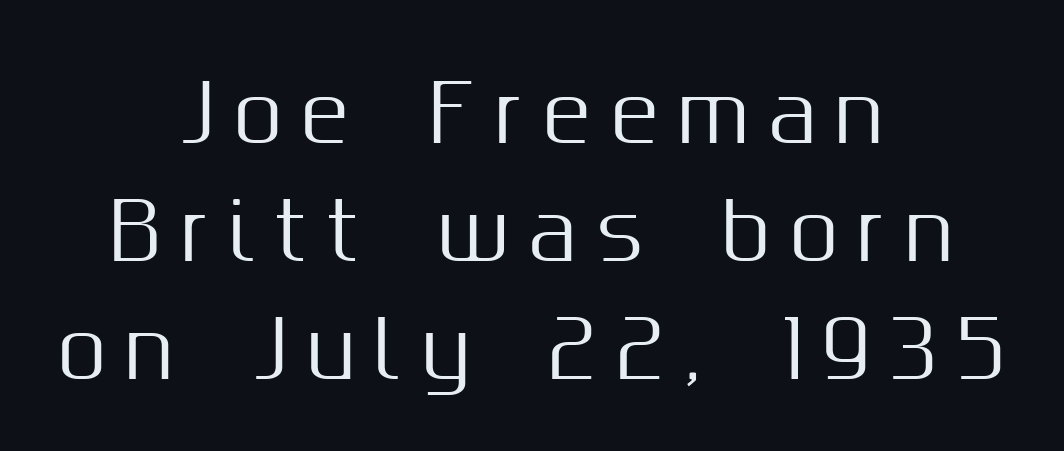
{"serif": "no", "italic": "no", "width": "normal", "stroke_contrast": "medium", "x_height": "medium", "monospaced": "no", "underline": "no", "align": "center", "line_spacing": "normal", "line_spacing_ratio": 1.51, "letter_spacing": "wide", "letter_spacing_em": 0.26, "glyph_px": 78}
